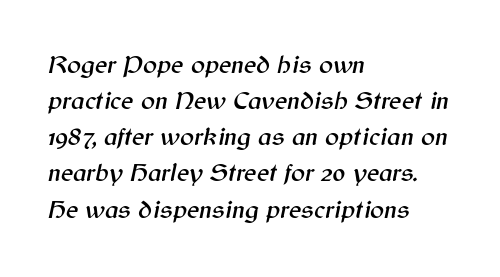
The image shows 26 px text type, italic (leaning right); set left-aligned, normal line spacing (1.39x), normal letter spacing, not underlined.
